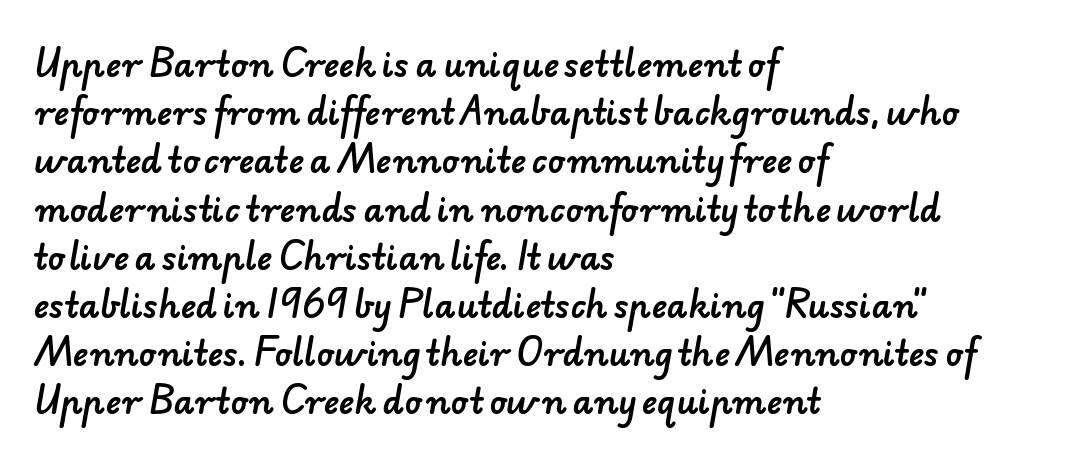
The area under the type is left untouched. The face used here is proportionally spaced, like ordinary book or web type. Leading: standard. Which margin do the lines hug? The left one — the right edge is uneven.
